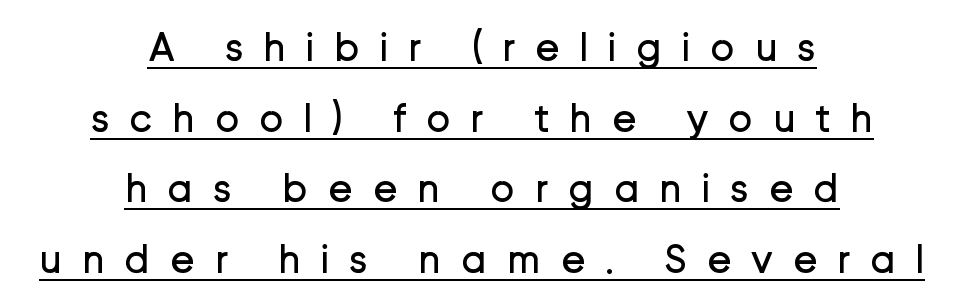
The image shows 41 px regular-weight sans-serif type, upright; set centered, line spacing 1.72x, unusually wide letter spacing (+0.48 em), underlined; low stroke contrast and a medium x-height.
